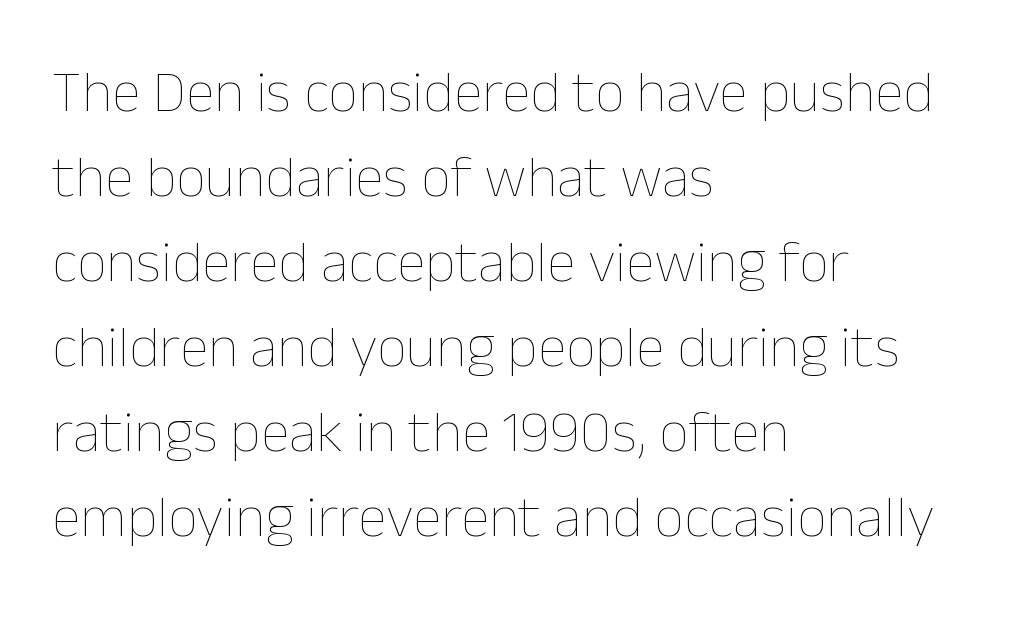
{"italic": "no", "bold": "no", "weight": "thin", "width": "normal", "stroke_contrast": "low", "x_height": "medium", "monospaced": "no", "underline": "no", "align": "left", "line_spacing": "normal", "line_spacing_ratio": 1.44, "letter_spacing": "normal", "letter_spacing_em": 0.0, "glyph_px": 59}
